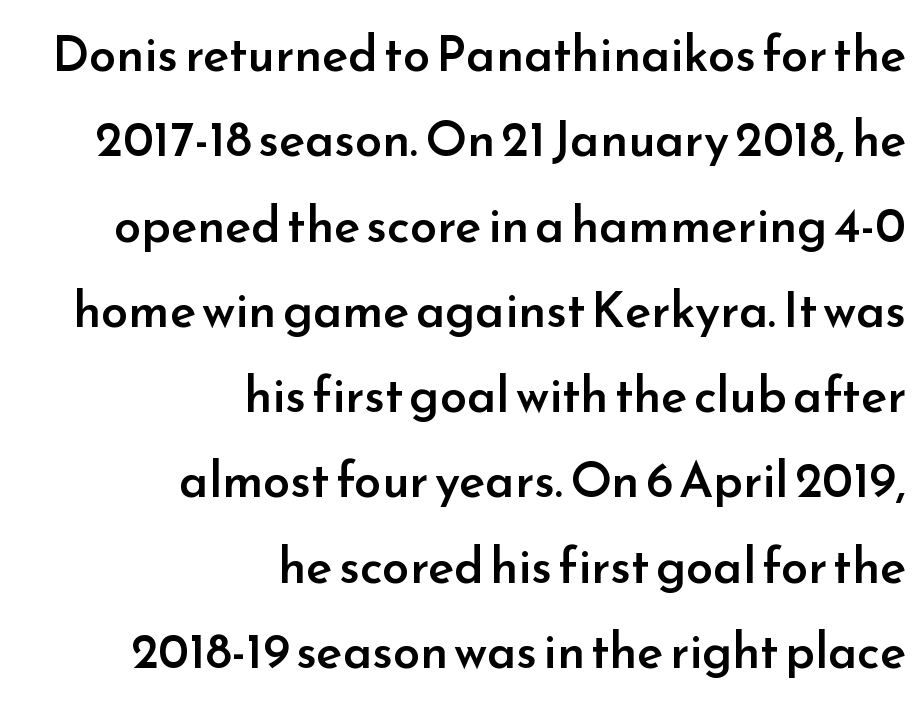
The image shows 49 px semibold sans-serif type, upright; set right-aligned, line spacing 1.74x, normal letter spacing, not underlined; low stroke contrast and a small x-height.
